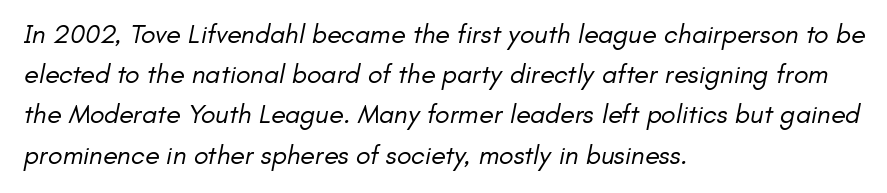
{"bold": "no", "underline": "no", "align": "left", "line_spacing": "normal", "line_spacing_ratio": 1.49, "letter_spacing": "normal", "letter_spacing_em": 0.0, "glyph_px": 27}
